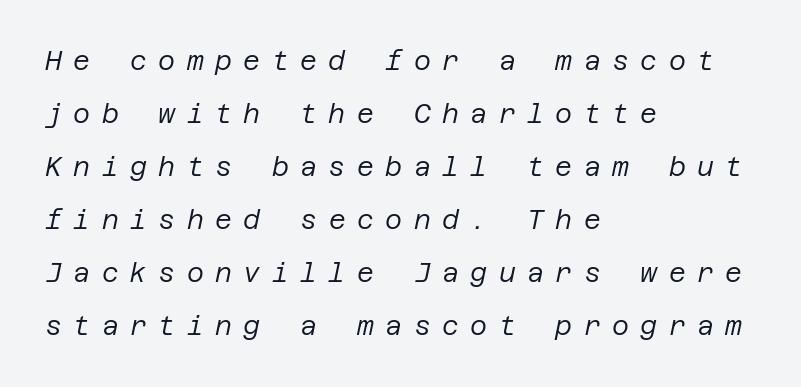
{"italic": "yes", "lean": "right", "slant_degrees": 12, "bold": "no", "underline": "no", "align": "left", "line_spacing": "loose", "line_spacing_ratio": 2.04, "letter_spacing": "wide", "letter_spacing_em": 0.44, "glyph_px": 26}
